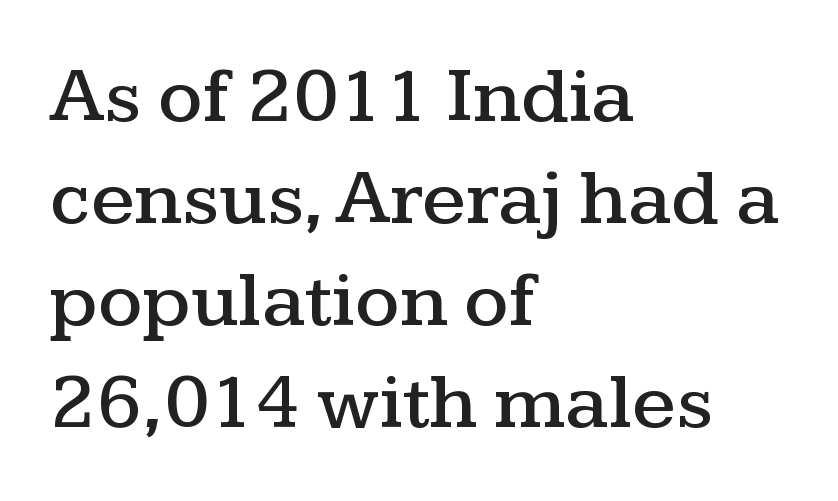
These lines are rendered in a variable-pitch font. In CSS terms this would be text-align: left. The passage shown stacks its lines at a standard gap. The rendering keeps characters at their native spacing.
